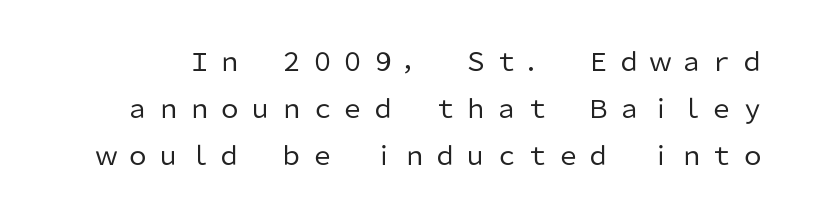
The image shows 25 px text type, upright; set line spacing 1.88x, unusually wide letter spacing (+0.23 em), not underlined.
